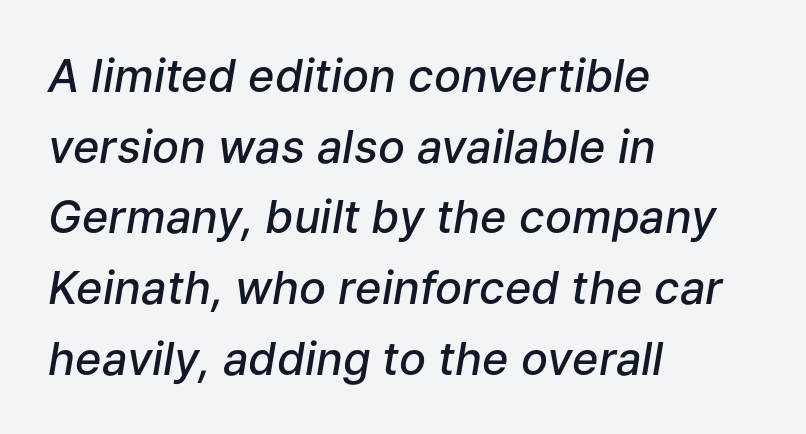
A somewhat darkened texture: the type is semibold rather than bold. What stands out about the letter spacing? Nothing — it is the standard amount. The strip under each line holds only bare page. Horizontal bands of white between lines are of average thickness.
